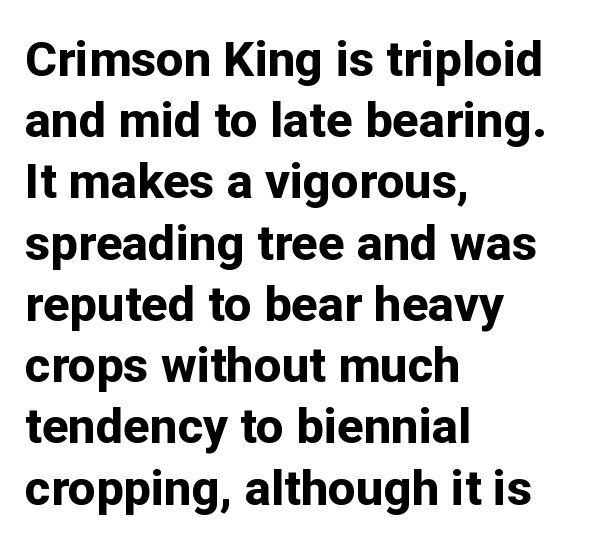
{"serif": "no", "italic": "no", "bold": "yes", "weight": "bold", "width": "normal", "stroke_contrast": "low", "x_height": "medium", "monospaced": "no", "underline": "no", "align": "left", "line_spacing": "normal", "line_spacing_ratio": 1.25, "letter_spacing": "normal", "letter_spacing_em": 0.0, "glyph_px": 49}
